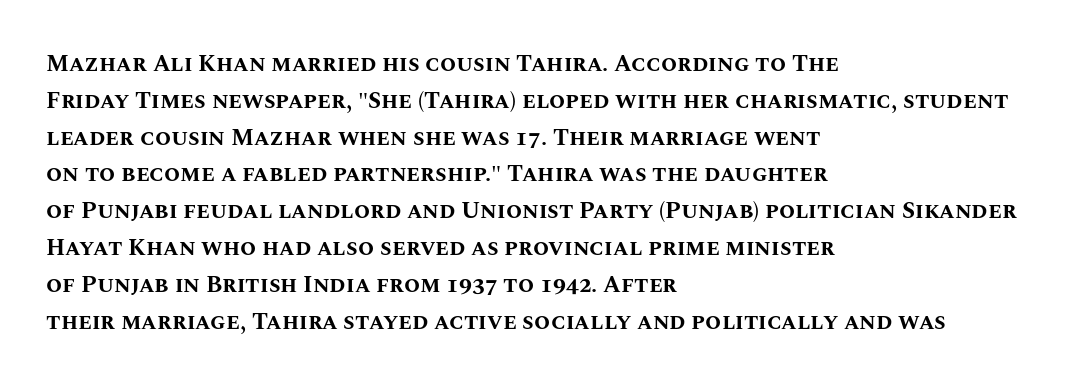
{"italic": "no", "bold": "yes", "underline": "no", "align": "left", "line_spacing": "normal", "line_spacing_ratio": 1.6, "letter_spacing": "normal", "letter_spacing_em": 0.0, "glyph_px": 23}
